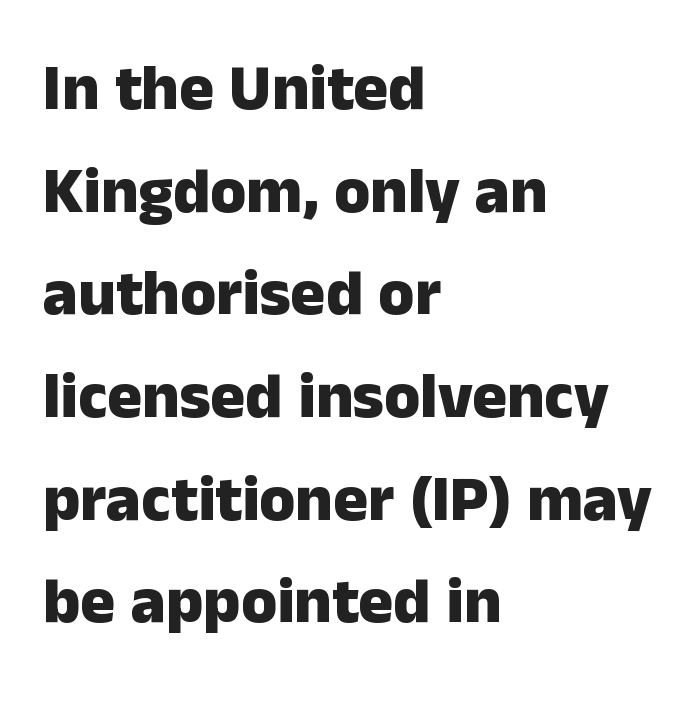
{"serif": "no", "italic": "no", "bold": "yes", "weight": "heavy", "width": "normal", "stroke_contrast": "low", "x_height": "medium", "monospaced": "no", "underline": "no", "align": "left", "line_spacing": "normal", "line_spacing_ratio": 1.58, "letter_spacing": "normal", "letter_spacing_em": 0.0, "glyph_px": 65}
